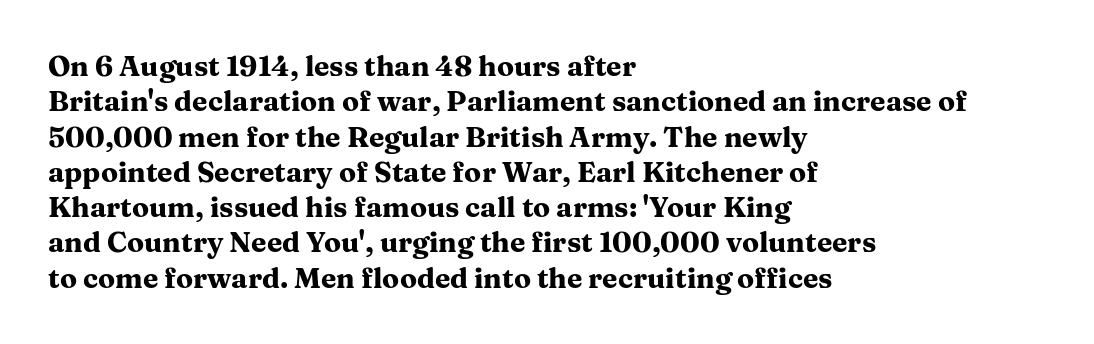
Compared with typical body copy, the letter spacing here is the same. How would I describe the line gaps? Plain and ordinary. Does the type have serifs? Yes, each stem ends in a small foot. Unlike italic type, these characters show no tilt at all.
